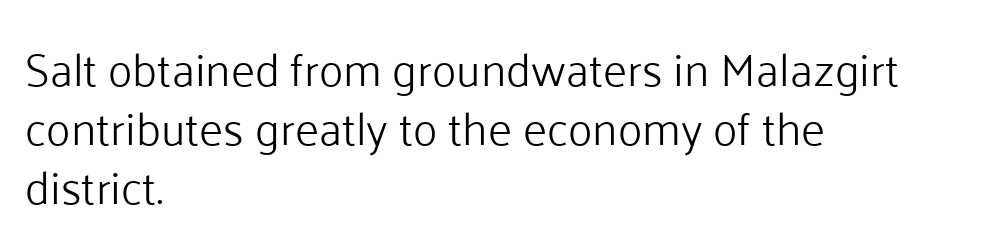
Words float on clear page, feet unadorned. This sample is left-justified, so line endings fall wherever the words run out. Stems here are at most as thick as an everyday book face. Here the designer chose a conventional face with non-uniform glyph widths. These lines keep a tight, regular rhythm from letter to letter.
